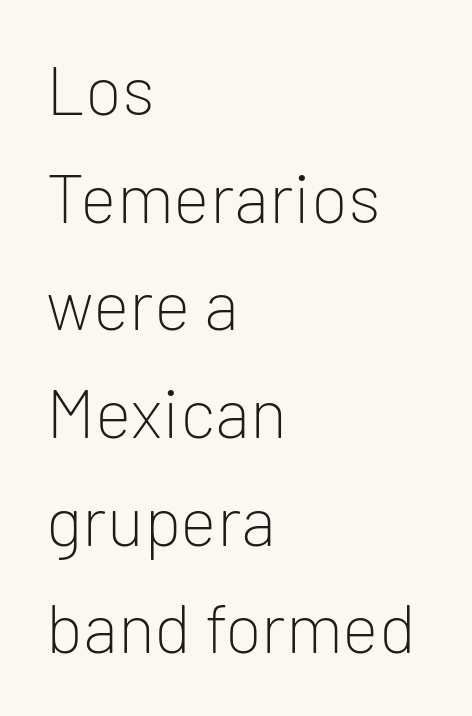
Q: Is the text bold? A: No.
Q: Is the text italic (slanted)? A: No, it is upright.
Q: Is the typeface a serif or a sans-serif typeface? A: Sans-serif.
Q: Is the text underlined? A: No.
Q: How is the paragraph aligned? A: Left-aligned.
Q: Is the spacing between letters normal or unusually wide? A: Normal.
Q: Is the spacing between lines tight, normal or loose? A: Normal.
Q: Width (condensed, normal, or wide)? A: Normal.
Q: Stroke contrast? A: Low.
Q: x-height? A: Medium.
Q: Monospaced? A: No.
